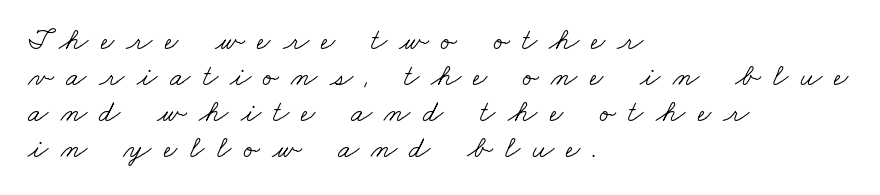
{"serif": "yes", "bold": "no", "weight": "light", "width": "wide", "stroke_contrast": "low", "x_height": "small", "monospaced": "no", "underline": "no", "align": "left", "line_spacing_ratio": 1.2, "letter_spacing": "wide", "letter_spacing_em": 0.41, "glyph_px": 30}
